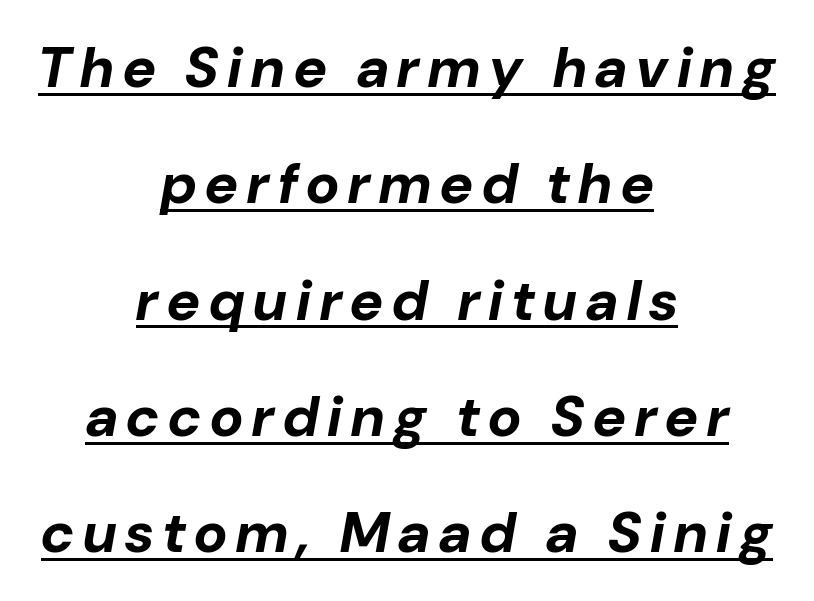
The image shows 57 px bold type, italic (leaning right); set centered, loose line spacing (2.04x), underlined; low stroke contrast and a medium x-height.
